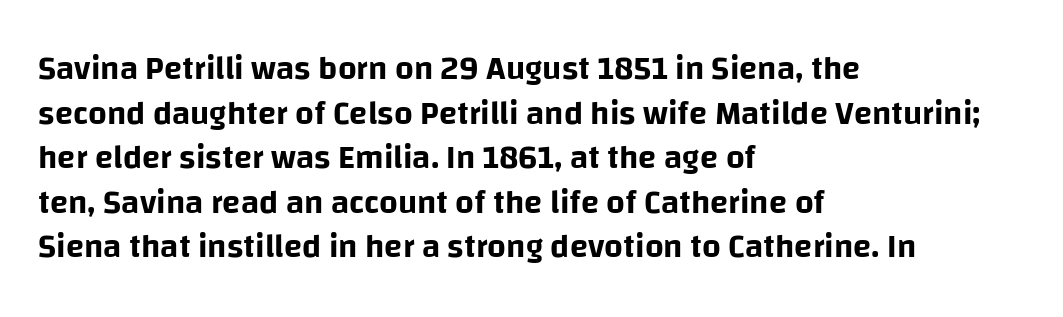
{"serif": "no", "italic": "no", "width": "normal", "stroke_contrast": "low", "x_height": "large", "monospaced": "no", "underline": "no", "align": "left", "line_spacing": "normal", "line_spacing_ratio": 1.35, "letter_spacing": "normal", "letter_spacing_em": 0.0, "glyph_px": 33}
